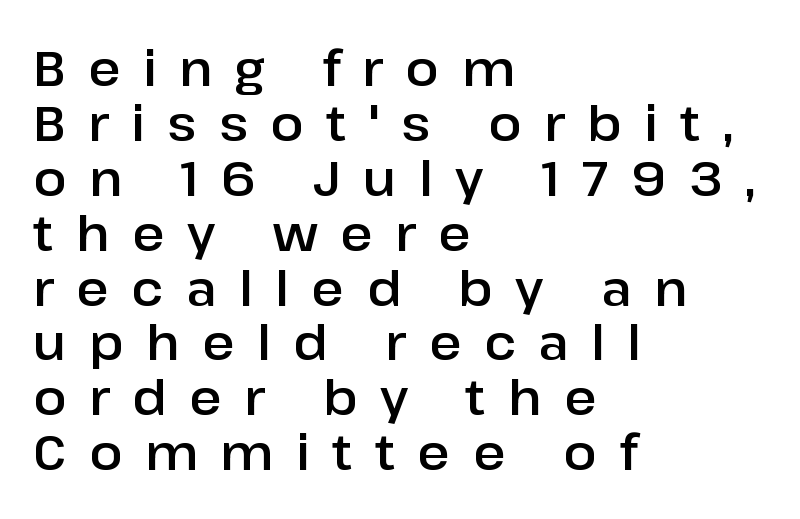
Q: Is the text italic (slanted)? A: No, it is upright.
Q: Is the typeface a serif or a sans-serif typeface? A: Sans-serif.
Q: Is the text underlined? A: No.
Q: How is the paragraph aligned? A: Left-aligned.
Q: Is the spacing between letters normal or unusually wide? A: Unusually wide.
Q: Is the spacing between lines tight, normal or loose? A: Tight.
Q: Width (condensed, normal, or wide)? A: Normal.
Q: Stroke contrast? A: Low.
Q: x-height? A: Medium.
Q: Monospaced? A: No.
